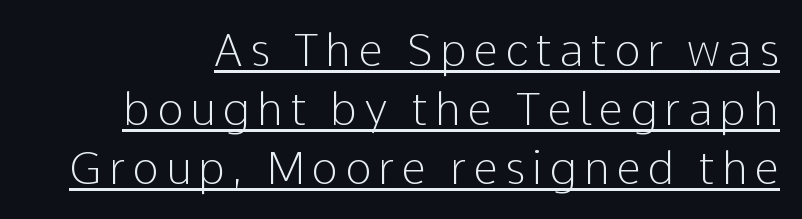
{"serif": "no", "italic": "no", "bold": "no", "weight": "light", "width": "normal", "stroke_contrast": "low", "x_height": "medium", "monospaced": "no", "underline": "yes", "line_spacing": "normal", "line_spacing_ratio": 1.31, "glyph_px": 45}
